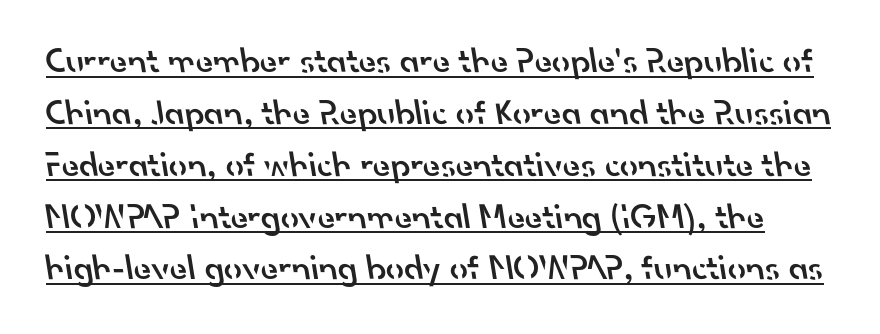
{"serif": "no", "bold": "semi", "weight": "semibold", "width": "normal", "stroke_contrast": "low", "x_height": "small", "monospaced": "no", "underline": "yes", "line_spacing": "normal", "line_spacing_ratio": 1.44, "letter_spacing": "normal", "letter_spacing_em": 0.0, "glyph_px": 36}
